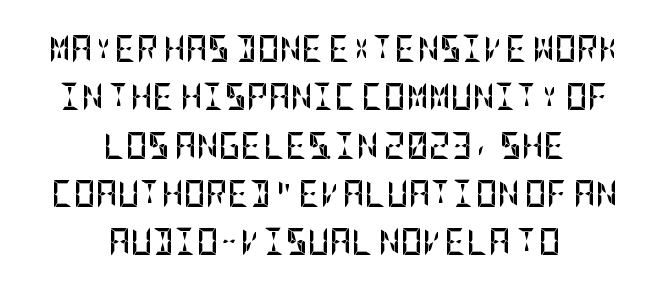
Q: Is the text bold? A: Yes.
Q: Is the text italic (slanted)? A: No, it is upright.
Q: Is the text underlined? A: No.
Q: How is the paragraph aligned? A: Centered.
Q: Is the spacing between letters normal or unusually wide? A: Normal.
